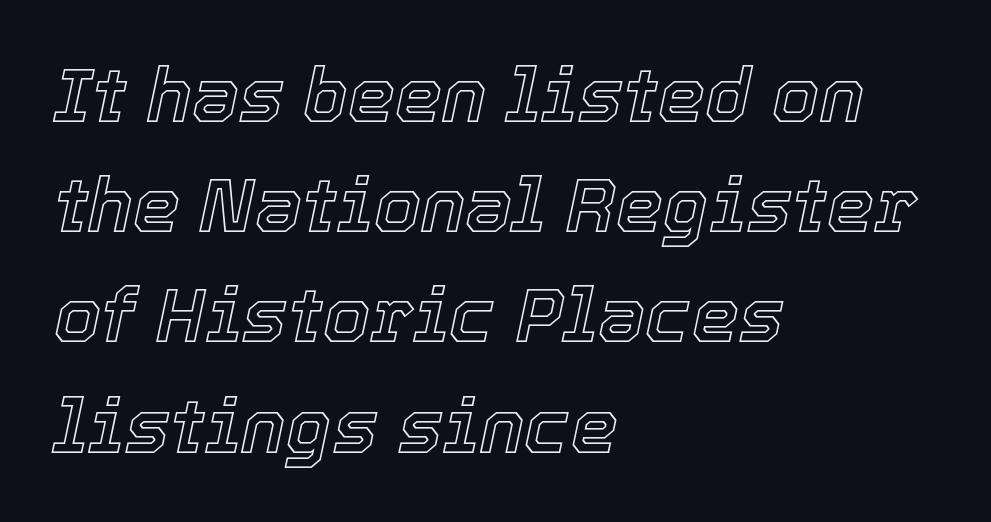
The image shows 75 px text type, italic (leaning right); set left-aligned, normal line spacing (1.47x), normal letter spacing, not underlined; a medium x-height.
